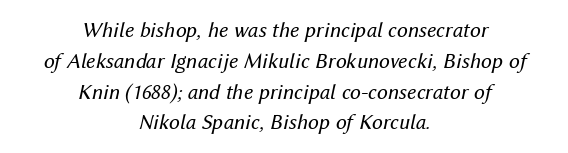
The image shows 22 px text type, italic (leaning right); set centered, normal line spacing (1.4x), normal letter spacing, not underlined.
